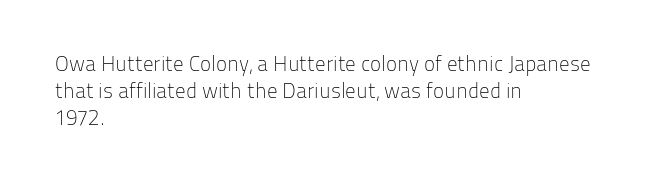
The image shows 21 px text type, upright; set left-aligned, normal line spacing (1.29x), normal letter spacing, not underlined.
